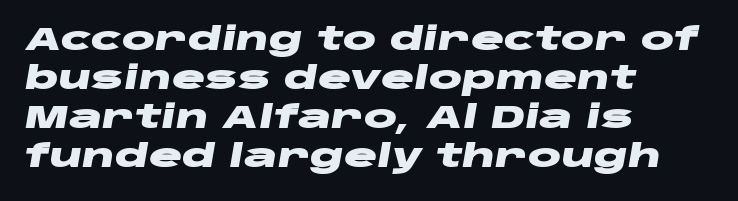
The image shows 31 px heavy, wide type, italic (leaning right); set left-aligned, normal line spacing (1.26x), normal letter spacing, not underlined; low stroke contrast and a large x-height.
